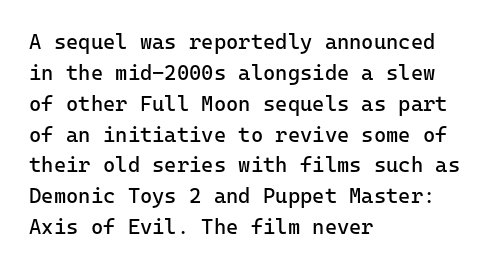
If you drew a line through each stem, it would be perfectly vertical. Leftover space on each line is placed entirely after the last word. The vertical gap from one line to the next is medium. The specimen omits any rule beneath the text block's lines.
